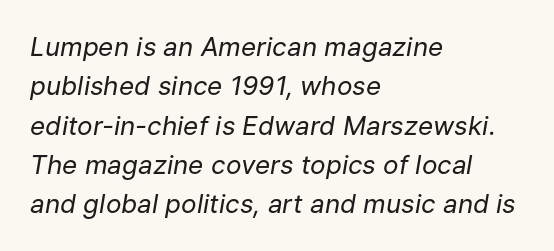
The image shows 26 px text type, italic (leaning right); set left-aligned, normal line spacing (1.51x), normal letter spacing, not underlined.
